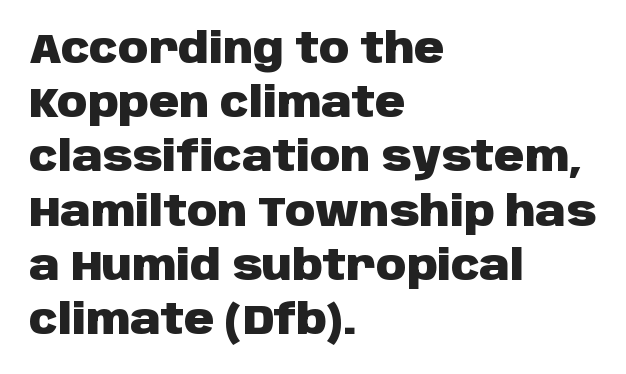
The image shows 42 px heavy sans-serif type, upright; set left-aligned, normal line spacing (1.29x), normal letter spacing, not underlined; low stroke contrast and a large x-height.
